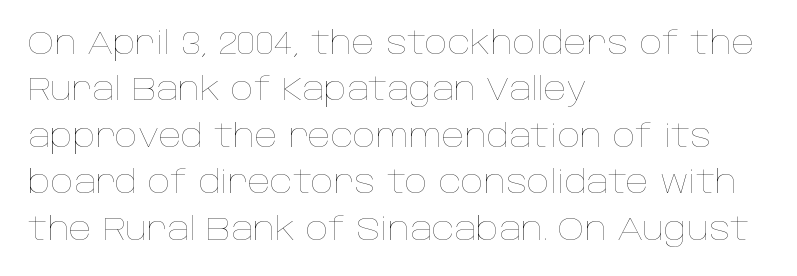
The image shows 32 px thin type, upright; set left-aligned, normal line spacing (1.45x), normal letter spacing, not underlined; low stroke contrast and a large x-height.
